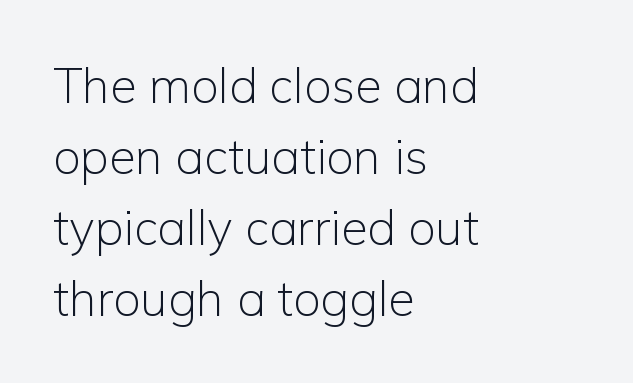
Nobody touched the tracking dial on this one. A clean baseline with only descenders dipping below it. A light-to-regular cut is what we see here. The specimen reads as upright at a glance. Think of a printed novel: that variable character pitch is what you see here.
